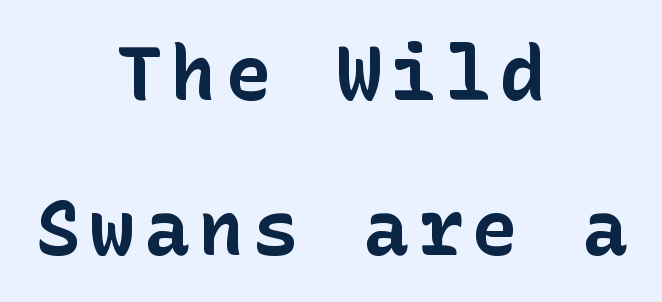
{"serif": "no", "italic": "no", "bold": "yes", "weight": "bold", "width": "normal", "stroke_contrast": "low", "x_height": "medium", "underline": "no", "align": "center", "line_spacing": "loose", "line_spacing_ratio": 2.04, "glyph_px": 76}
